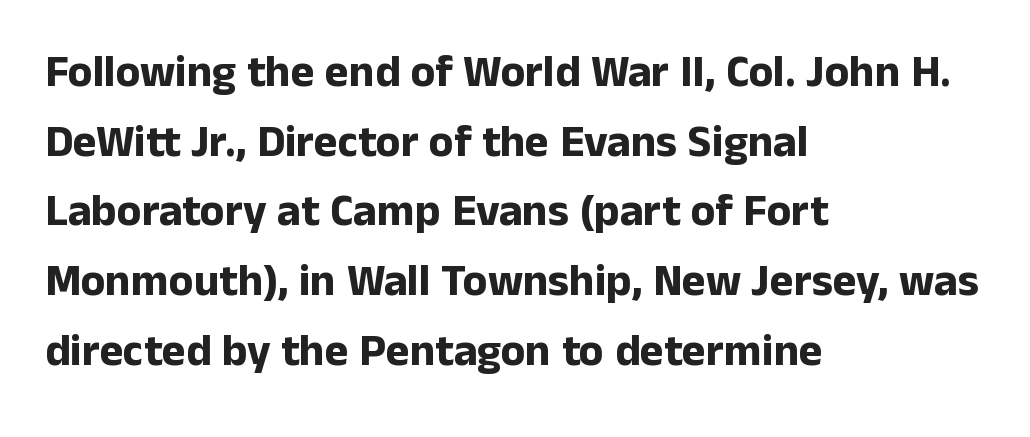
The foot of each line stays bare and open. Horizontal bands of white between lines are of average thickness. Each line starts at the same left margin while the right side varies. Designer's note — italics off, roman on. Observe the absence of serifs on each vertical stroke in this sample.
